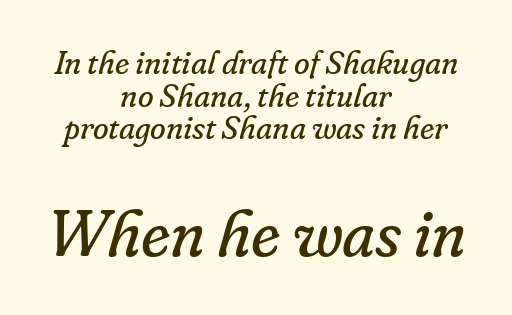
{"serif": "yes", "italic": "yes", "lean": "right", "slant_degrees": 16, "bold": "no", "weight": "regular", "width": "normal", "stroke_contrast": "low", "x_height": "small", "monospaced": "no", "underline": "no", "align": "center", "line_spacing": "tight", "line_spacing_ratio": 1.02, "letter_spacing": "normal", "letter_spacing_em": 0.0, "larger_block": "second", "size_ratio": 2.03, "glyph_px": 65}
